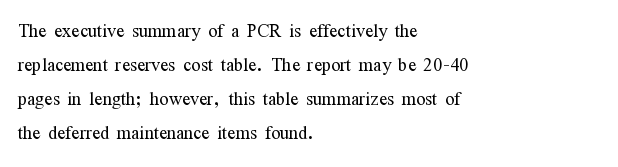
The image shows 24 px text type, upright; set left-aligned, normal line spacing (1.42x), normal letter spacing, not underlined.
